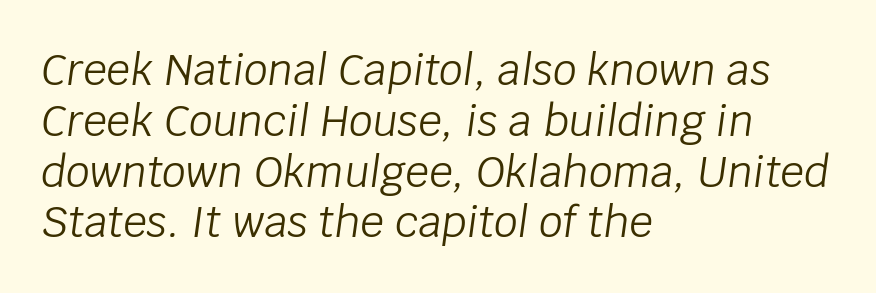
Q: Is the text bold? A: No.
Q: Is the text italic (slanted)? A: Yes, it leans right by about 8 degrees.
Q: Is the text underlined? A: No.
Q: How is the paragraph aligned? A: Left-aligned.
Q: Is the spacing between letters normal or unusually wide? A: Normal.
Q: Width (condensed, normal, or wide)? A: Normal.
Q: Stroke contrast? A: Low.
Q: x-height? A: Large.
Q: Monospaced? A: No.
